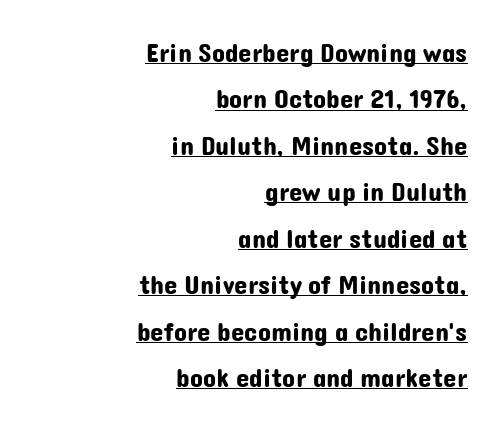
Q: Is the text italic (slanted)? A: No, it is upright.
Q: Is the text underlined? A: Yes.
Q: How is the paragraph aligned? A: Right-aligned.
Q: Is the spacing between letters normal or unusually wide? A: Normal.
